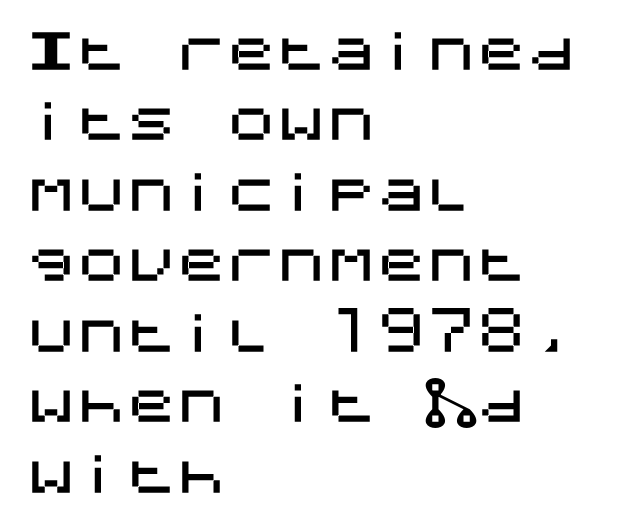
{"serif": "no", "italic": "no", "width": "normal", "stroke_contrast": "medium", "x_height": "large", "underline": "no", "align": "left", "line_spacing": "normal", "line_spacing_ratio": 1.41, "letter_spacing": "normal", "letter_spacing_em": 0.0, "glyph_px": 50}
